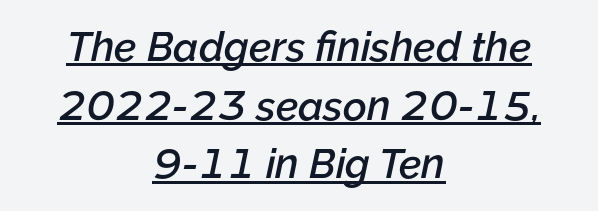
Does the lettering tilt? It does — this is italic. Typographic density is moderately raised because the face is semibold. Reading down the block, each line starts at a different indent, mirrored at its end. The letters advance in unequal steps, a hallmark of proportional type.
